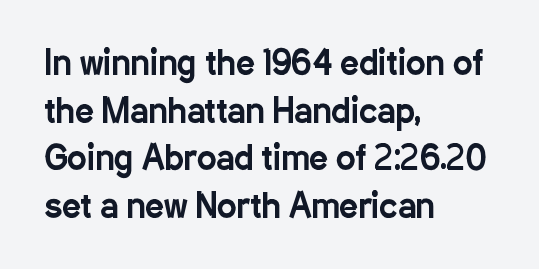
Q: Is the text italic (slanted)? A: No, it is upright.
Q: Is the typeface a serif or a sans-serif typeface? A: Sans-serif.
Q: Is the text underlined? A: No.
Q: How is the paragraph aligned? A: Left-aligned.
Q: Is the spacing between letters normal or unusually wide? A: Normal.
Q: Is the spacing between lines tight, normal or loose? A: Normal.
Q: Width (condensed, normal, or wide)? A: Condensed.
Q: Stroke contrast? A: Low.
Q: x-height? A: Medium.
Q: Monospaced? A: No.
